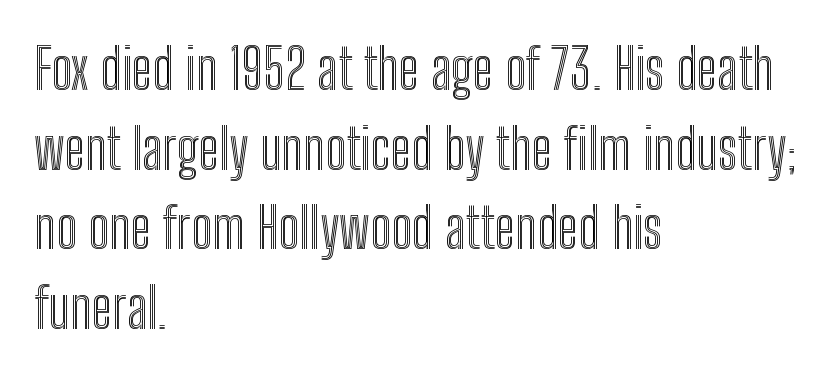
Q: Is the text italic (slanted)? A: No, it is upright.
Q: Is the text underlined? A: No.
Q: How is the paragraph aligned? A: Left-aligned.
Q: Is the spacing between letters normal or unusually wide? A: Normal.
Q: Is the spacing between lines tight, normal or loose? A: Normal.
Q: Width (condensed, normal, or wide)? A: Condensed.
Q: x-height? A: Medium.
Q: Monospaced? A: No.
